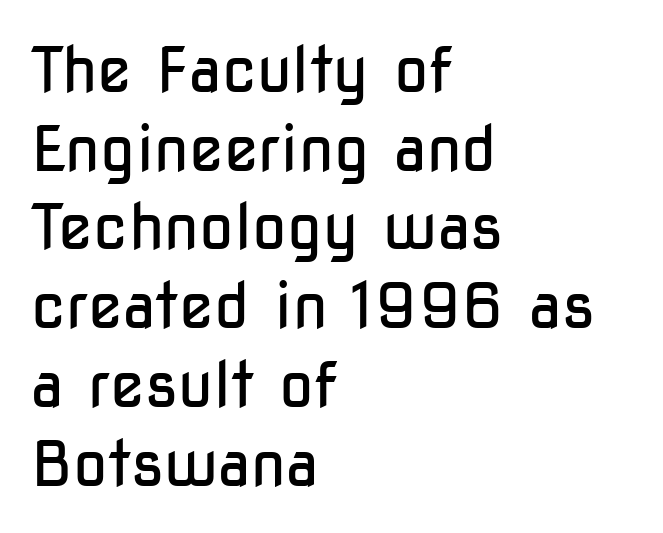
{"serif": "no", "italic": "no", "bold": "no", "weight": "regular", "width": "condensed", "stroke_contrast": "low", "x_height": "medium", "monospaced": "no", "underline": "no", "align": "left", "line_spacing": "normal", "line_spacing_ratio": 1.25, "letter_spacing": "normal", "letter_spacing_em": 0.0, "glyph_px": 63}
